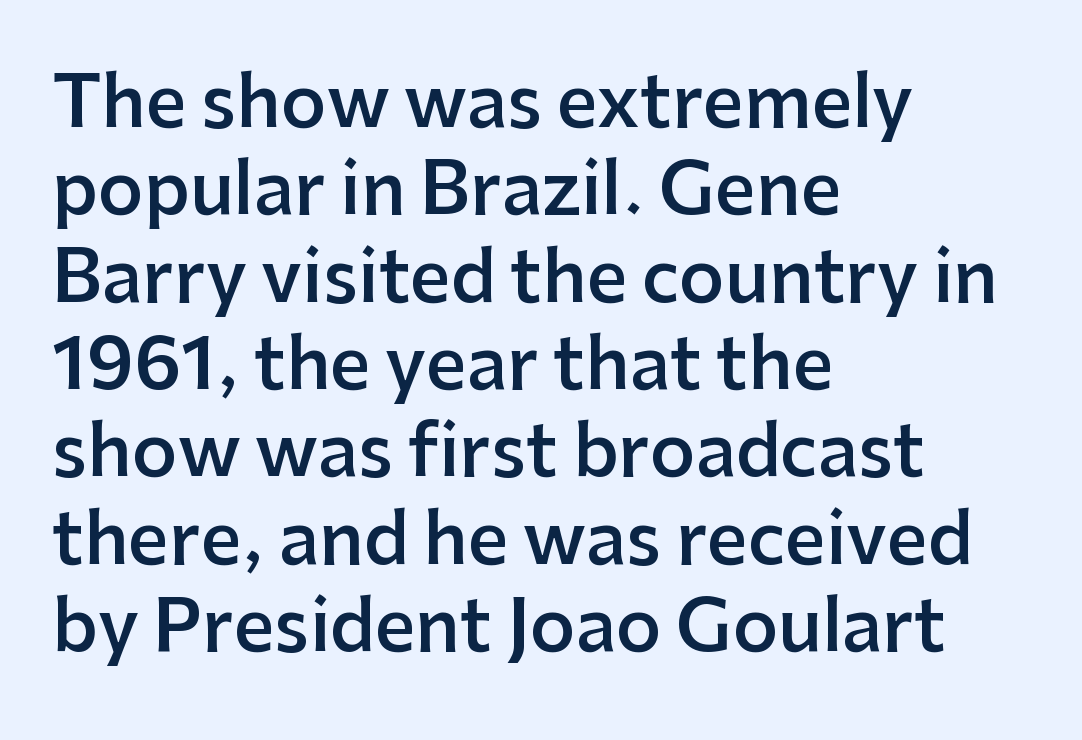
The image shows 71 px semibold sans-serif type, upright; set left-aligned, line spacing 1.23x, normal letter spacing, not underlined; low stroke contrast and a medium x-height.
